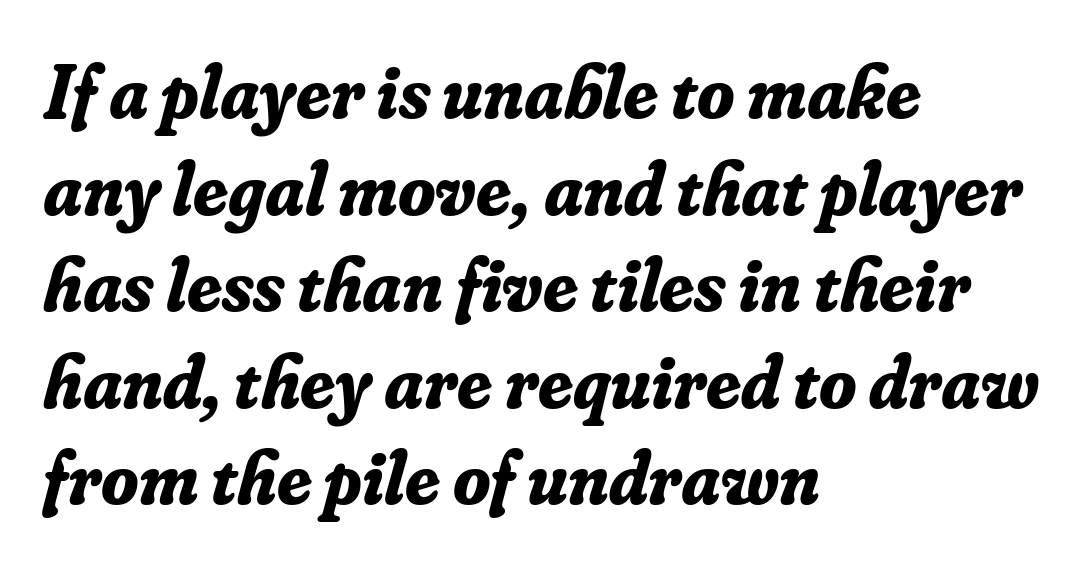
{"serif": "yes", "italic": "yes", "lean": "right", "slant_degrees": 16, "bold": "yes", "weight": "bold", "width": "normal", "stroke_contrast": "low", "x_height": "small", "monospaced": "no", "underline": "no", "align": "left", "line_spacing": "normal", "line_spacing_ratio": 1.27, "letter_spacing": "normal", "letter_spacing_em": 0.0, "glyph_px": 76}
